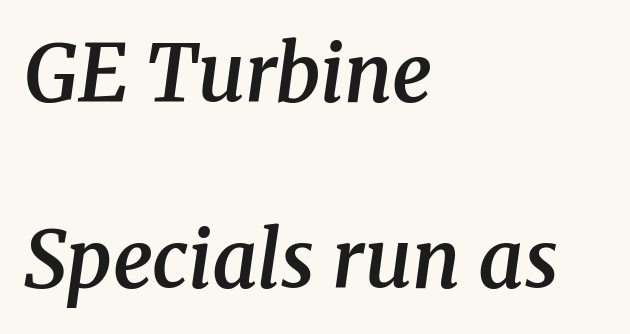
Typesetter's note: demi weight, one step under bold. Left-aligned paragraph, ragged on the right. This is serif lettering, the kind often seen in printed books. Between one letter and the next there's only the usual sliver of space. Tall strokes in this sample are angled rather than plumb. Widely set lines give the paragraph a tall, airy silhouette.
